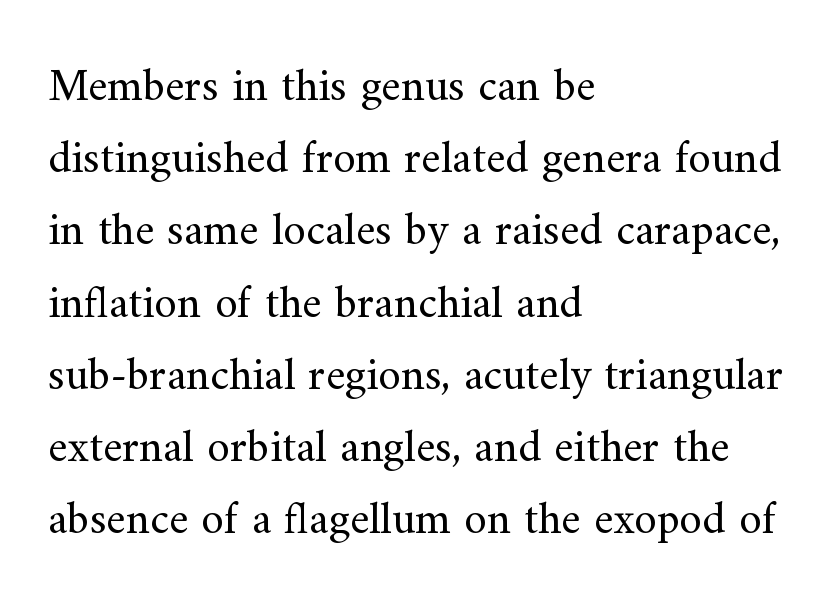
{"serif": "yes", "italic": "no", "bold": "no", "weight": "regular", "width": "normal", "stroke_contrast": "medium", "x_height": "small", "monospaced": "no", "underline": "no", "align": "left", "line_spacing": "normal", "line_spacing_ratio": 1.57, "letter_spacing": "normal", "letter_spacing_em": 0.0, "glyph_px": 46}
